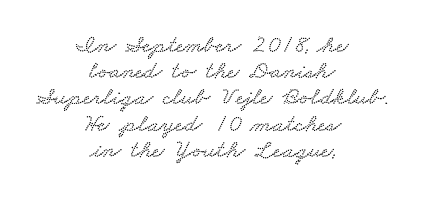
Q: Is the text underlined? A: No.
Q: How is the paragraph aligned? A: Centered.
Q: Is the spacing between letters normal or unusually wide? A: Normal.
Q: Is the spacing between lines tight, normal or loose? A: Tight.
